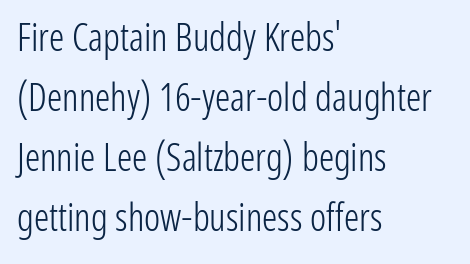
The image shows 38 px light, condensed sans-serif type, upright; set left-aligned, normal line spacing (1.58x), normal letter spacing, not underlined; low stroke contrast and a medium x-height.
